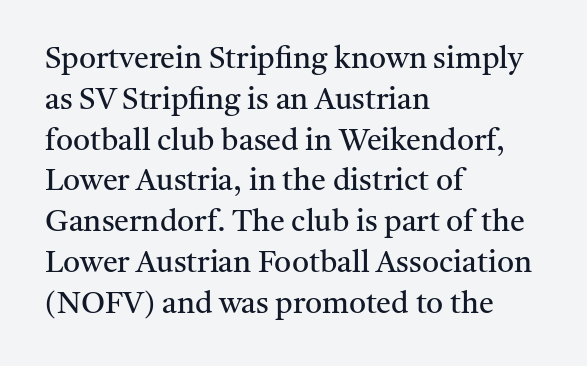
Q: Is the text bold? A: No.
Q: Is the text italic (slanted)? A: No, it is upright.
Q: Is the typeface a serif or a sans-serif typeface? A: Serif.
Q: Is the text underlined? A: No.
Q: How is the paragraph aligned? A: Left-aligned.
Q: Is the spacing between letters normal or unusually wide? A: Normal.
Q: Is the spacing between lines tight, normal or loose? A: Normal.
Q: Width (condensed, normal, or wide)? A: Normal.
Q: Stroke contrast? A: Medium.
Q: x-height? A: Medium.
Q: Monospaced? A: No.
